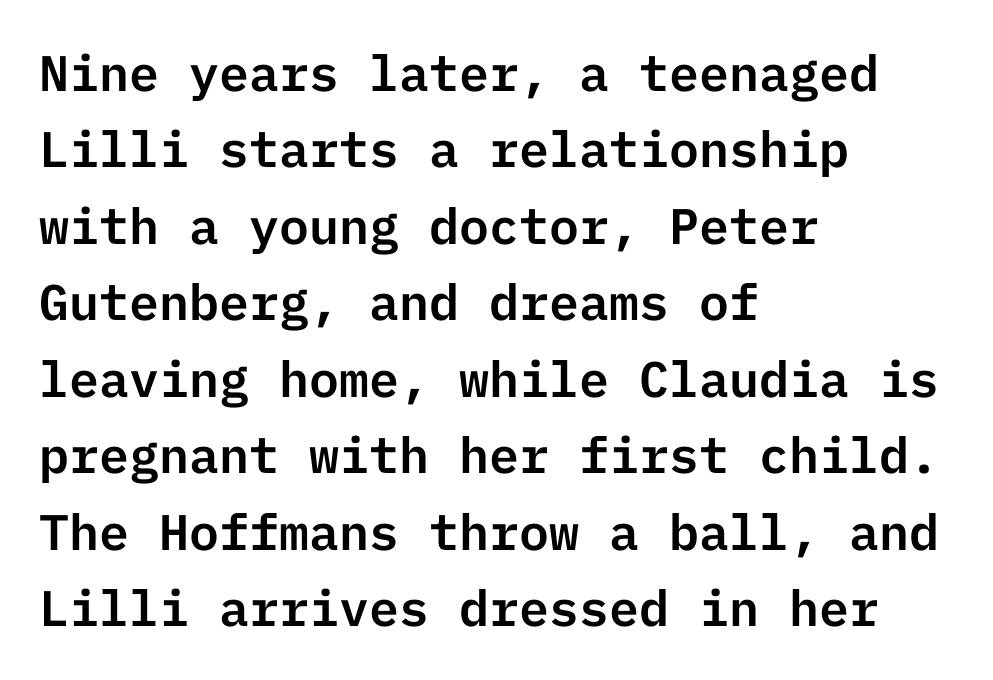
The image shows 50 px sans-serif type, upright; set left-aligned, normal line spacing (1.53x), normal letter spacing, not underlined; low stroke contrast and a medium x-height.
